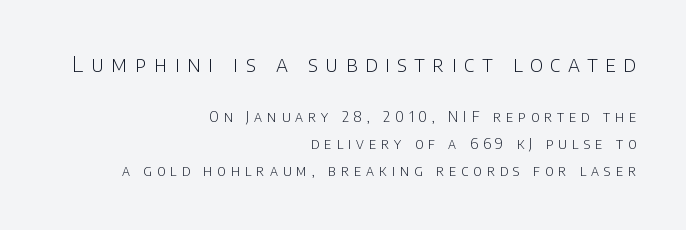
The image shows 21 px text type, upright; set right-aligned, loose line spacing (1.92x), unusually wide letter spacing (+0.36 em), not underlined; the first (top) block is 1.5x larger.
